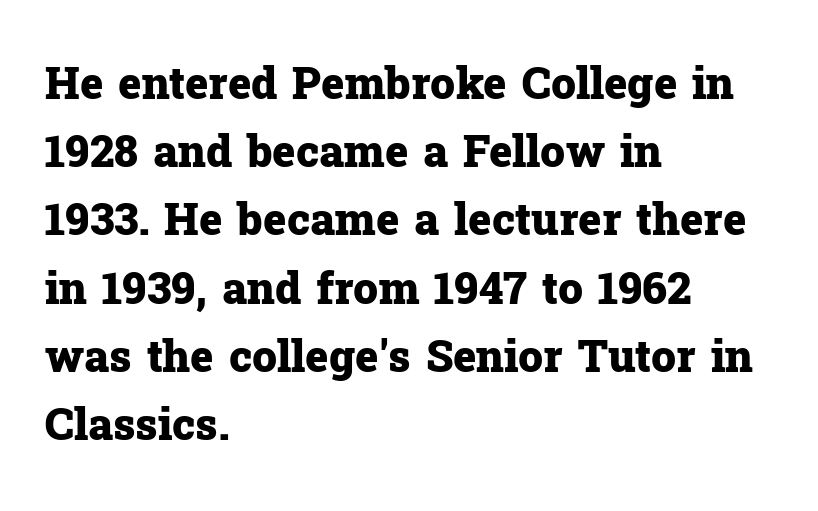
{"serif": "yes", "italic": "no", "bold": "yes", "weight": "heavy", "width": "normal", "stroke_contrast": "low", "x_height": "medium", "monospaced": "no", "underline": "no", "align": "left", "line_spacing": "normal", "line_spacing_ratio": 1.55, "letter_spacing": "normal", "letter_spacing_em": 0.0, "glyph_px": 44}
